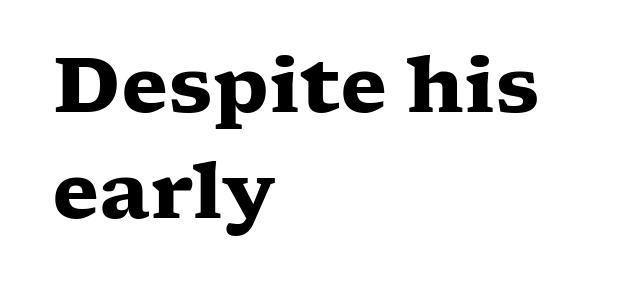
The image shows 77 px heavy, wide serif type, upright; set left-aligned, normal line spacing (1.38x), normal letter spacing, not underlined; low stroke contrast and a medium x-height.
